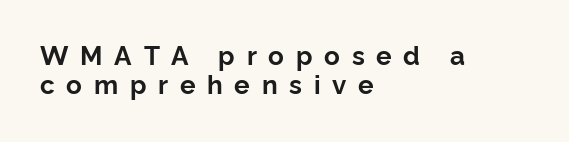
Notice how thick the strokes are: this is what a full bold looks like. Each word looks stretched out because of the extra space between its letters. These lines were composed using upright roman letters. Anything drawn beneath the words? Only blank space. Is the block centered? No — it sits flush against the left margin.
